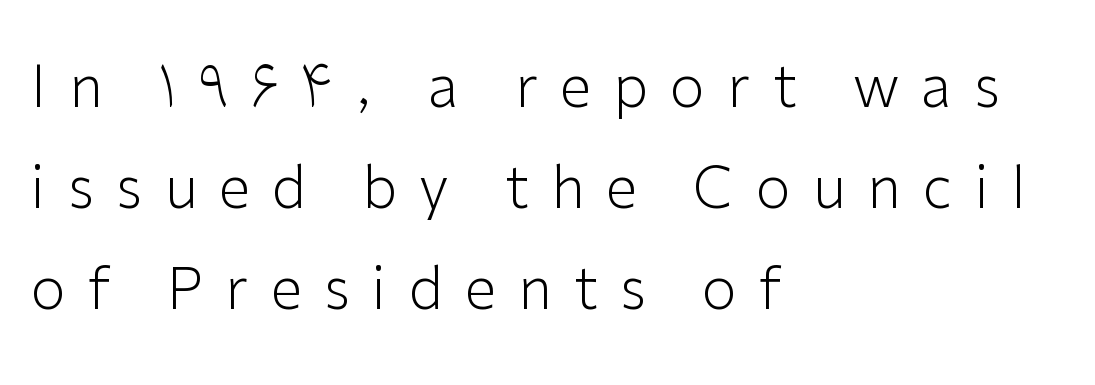
This sample uses a sans-serif face. Line starts are locked; line ends wander. Character widths vary here, with narrow letters taking less room than wide ones. If you drew a line through each stem, it would be perfectly vertical. Underline: absent.
